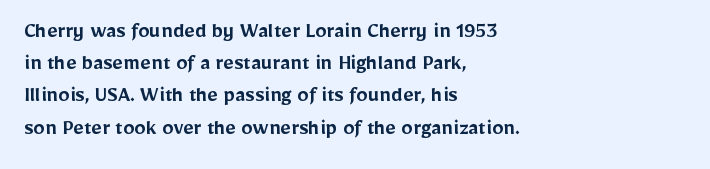
{"italic": "no", "bold": "semi", "underline": "no", "align": "left", "line_spacing": "normal", "line_spacing_ratio": 1.4, "letter_spacing": "normal", "letter_spacing_em": 0.0, "glyph_px": 23}
